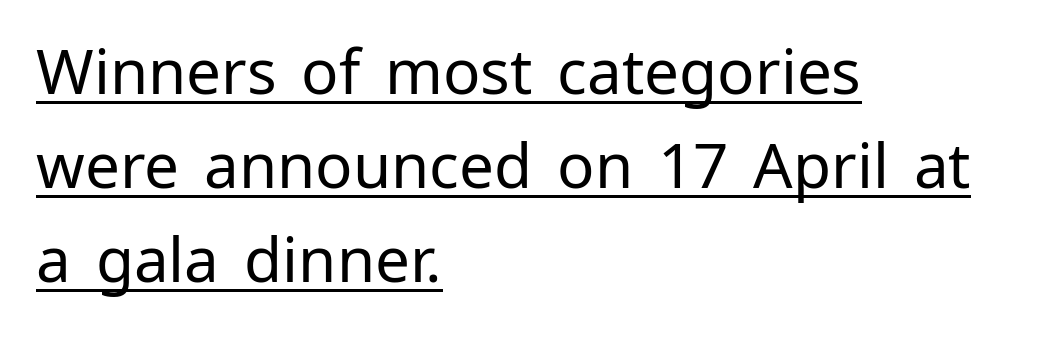
The compositor pushed each line to the left boundary. These characters rest on top of a visible drawn line. Spacing verdict: proportional, widths tailored to each character. Each new line begins a customary step beneath the previous one. Weight: not bold — regular or lighter. Rendered with straight, roman letterforms.
